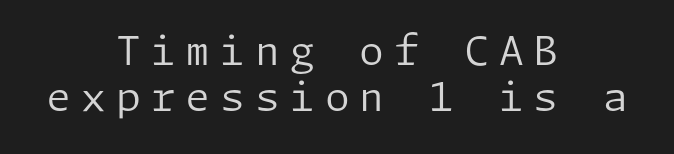
The whitespace from short lines is split evenly between both sides. Posture: straight, roman, zero tilt. Any mark beneath the type? The region is blank. The typeface has the unassuming heft of standard copy or less. Caption: expanded tracking, letters set apart.
